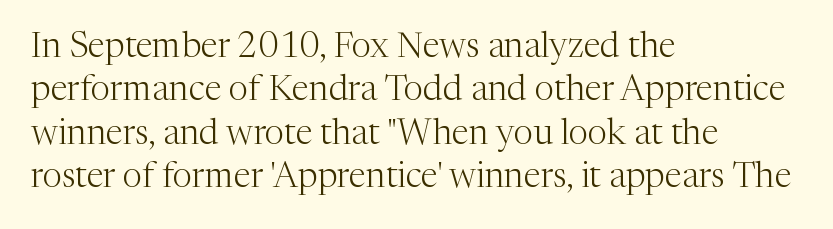
The lettering holds an erect, upright posture throughout. The rendering shows small feet on the letterforms — a serif design. The face looks like a standard text weight, possibly lighter. Bare-footed words on every line. Looks like regular typesetting: each glyph gets only the width it needs.
